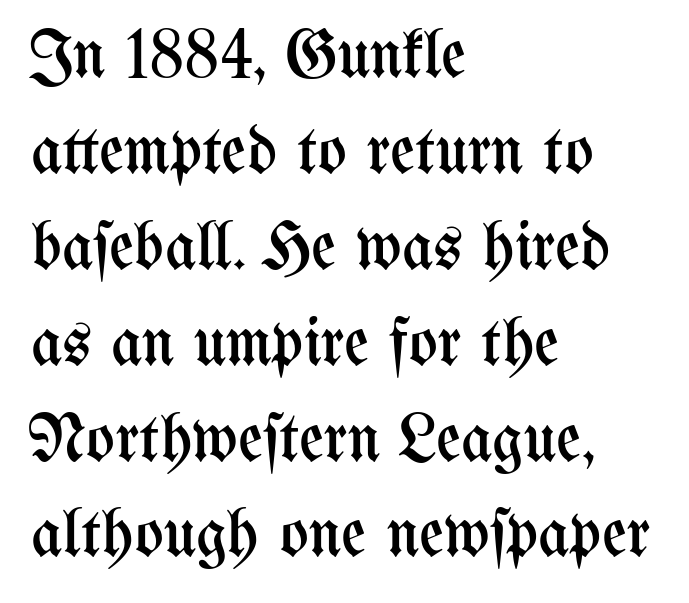
Character widths vary here, with narrow letters taking less room than wide ones. The paragraph has a hard left edge and a soft right edge. Style check: upright. This block has exactly the height ordinary leading produces. Descenders hang freely into open space. Caption: face not bold, strokes unweighted.
